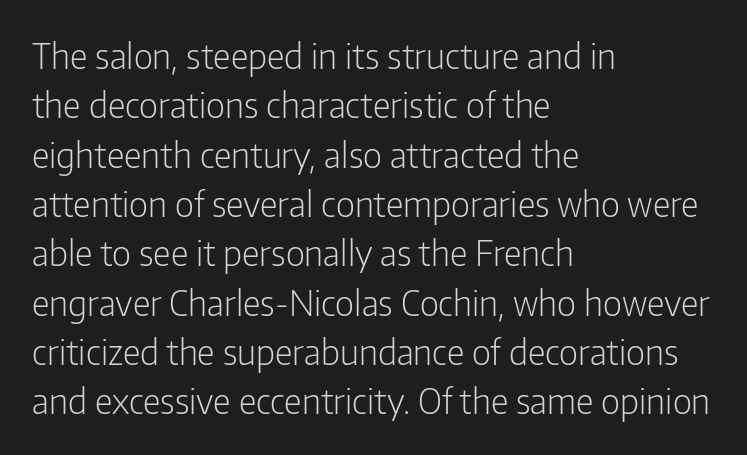
The compositor pushed each line to the left boundary. These lines are composed in type without serifs. Counters stay open thanks to moderate or lighter strokes. Looks like regular typesetting: each glyph gets only the width it needs.
